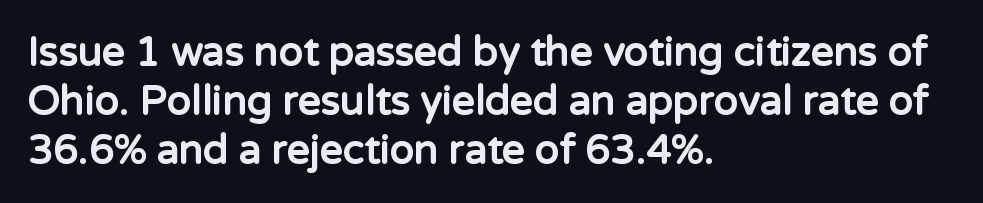
Q: Is the text bold? A: Yes.
Q: Is the text italic (slanted)? A: No, it is upright.
Q: Is the typeface a serif or a sans-serif typeface? A: Sans-serif.
Q: Is the text underlined? A: No.
Q: How is the paragraph aligned? A: Left-aligned.
Q: Is the spacing between letters normal or unusually wide? A: Normal.
Q: Width (condensed, normal, or wide)? A: Normal.
Q: Stroke contrast? A: Low.
Q: x-height? A: Medium.
Q: Monospaced? A: No.
